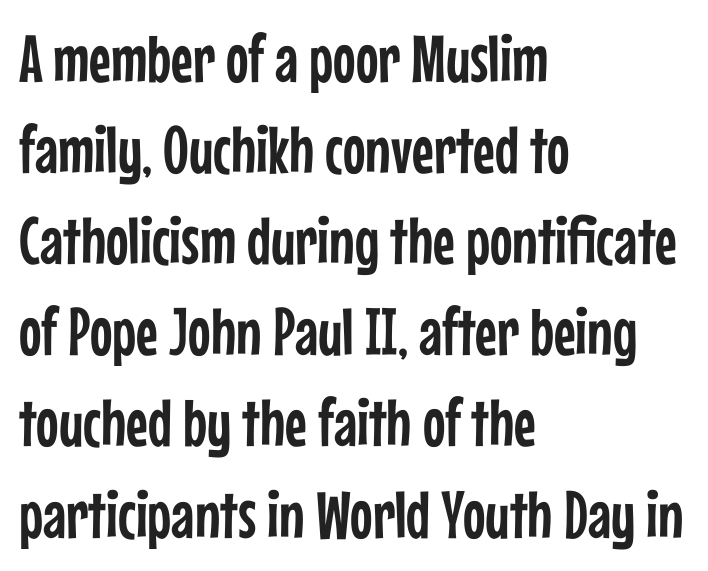
The image shows 67 px condensed sans-serif type, upright; set left-aligned, normal line spacing (1.36x), normal letter spacing, not underlined; low stroke contrast and a medium x-height.
